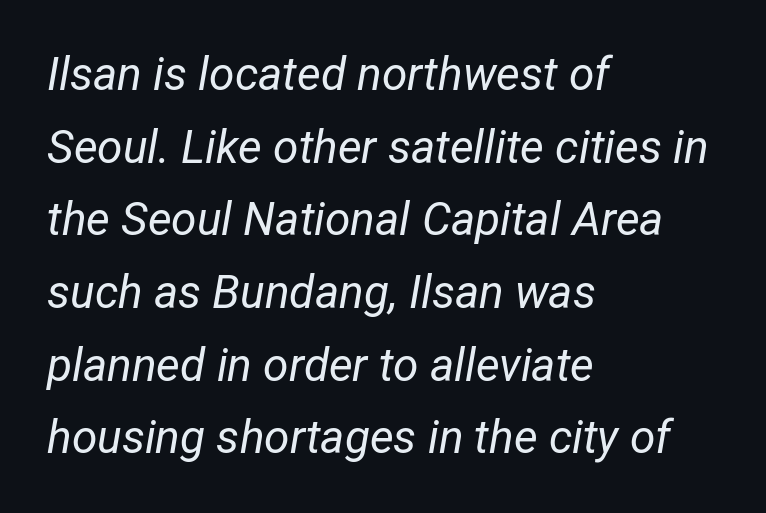
Q: Is the text bold? A: No.
Q: Is the text italic (slanted)? A: Yes, it leans right by about 12 degrees.
Q: Is the text underlined? A: No.
Q: How is the paragraph aligned? A: Left-aligned.
Q: Is the spacing between letters normal or unusually wide? A: Normal.
Q: Is the spacing between lines tight, normal or loose? A: Normal.
Q: Width (condensed, normal, or wide)? A: Condensed.
Q: Stroke contrast? A: Low.
Q: x-height? A: Medium.
Q: Monospaced? A: No.
